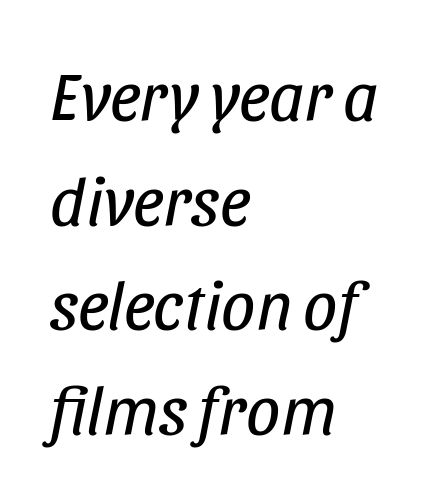
Q: Is the text bold? A: No.
Q: Is the text italic (slanted)? A: Yes, it leans right by about 11 degrees.
Q: Is the text underlined? A: No.
Q: How is the paragraph aligned? A: Left-aligned.
Q: Is the spacing between letters normal or unusually wide? A: Normal.
Q: Is the spacing between lines tight, normal or loose? A: Normal.
Q: Width (condensed, normal, or wide)? A: Condensed.
Q: Stroke contrast? A: Low.
Q: x-height? A: Large.
Q: Monospaced? A: No.
